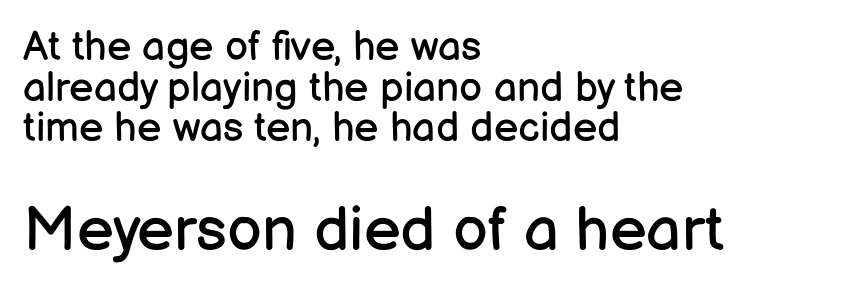
Unlike italic type, these characters show no tilt at all. Note the varied advance widths — an 'i' is clearly narrower than an 'm'. A light-to-regular cut is what we see here. Inter-character spacing is left at the font's built-in metrics.
